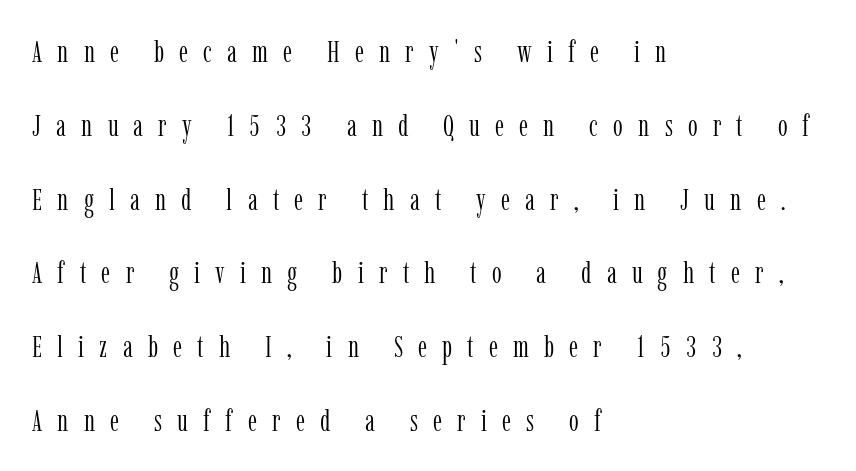
The image shows 31 px light, condensed serif type, upright; set left-aligned, loose line spacing (2.38x), unusually wide letter spacing (+0.49 em), not underlined; low stroke contrast and a medium x-height.
